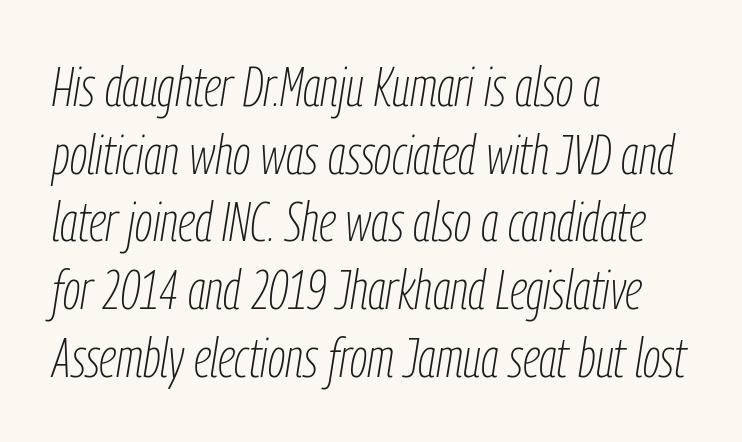
Q: Is the text bold? A: No.
Q: Is the text italic (slanted)? A: Yes, it leans right by about 9 degrees.
Q: Is the text underlined? A: No.
Q: How is the paragraph aligned? A: Left-aligned.
Q: Is the spacing between letters normal or unusually wide? A: Normal.
Q: Width (condensed, normal, or wide)? A: Condensed.
Q: Stroke contrast? A: Low.
Q: x-height? A: Medium.
Q: Monospaced? A: No.
